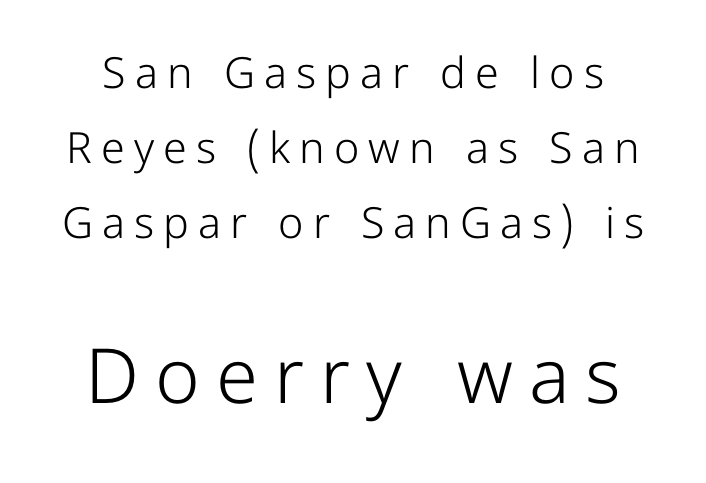
The image shows 76 px light sans-serif type, upright; set line spacing 1.75x, unusually wide letter spacing (+0.21 em), not underlined; the second (bottom) block is 1.77x larger; low stroke contrast and a medium x-height.
